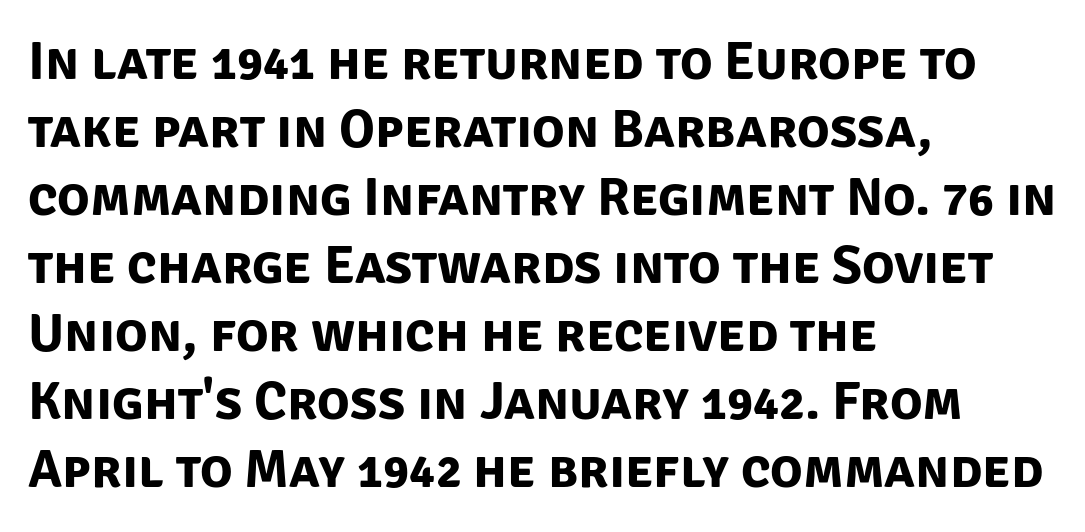
Q: Is the text bold? A: Yes.
Q: Is the typeface a serif or a sans-serif typeface? A: Sans-serif.
Q: Is the text underlined? A: No.
Q: How is the paragraph aligned? A: Left-aligned.
Q: Is the spacing between letters normal or unusually wide? A: Normal.
Q: Is the spacing between lines tight, normal or loose? A: Normal.
Q: Width (condensed, normal, or wide)? A: Normal.
Q: Stroke contrast? A: Low.
Q: x-height? A: Large.
Q: Monospaced? A: No.
